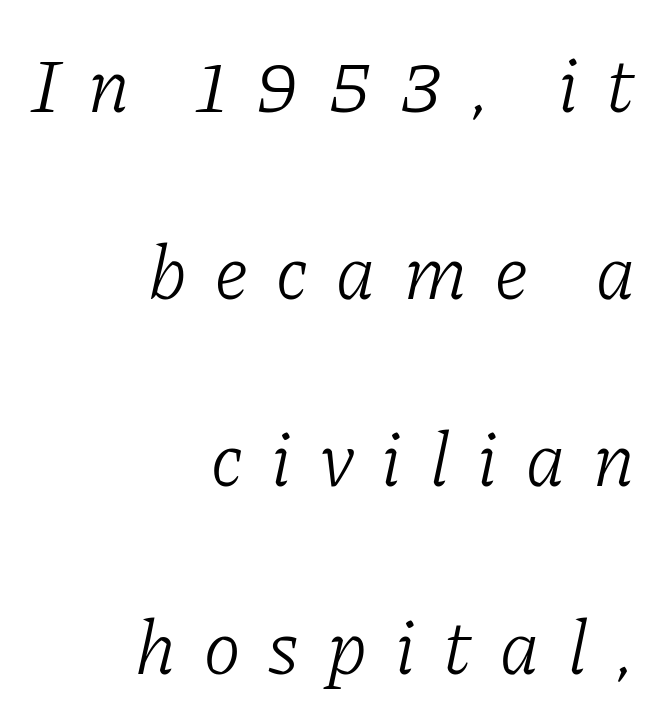
{"serif": "yes", "italic": "yes", "lean": "right", "slant_degrees": 11, "bold": "no", "weight": "light", "width": "normal", "stroke_contrast": "low", "x_height": "medium", "monospaced": "no", "underline": "no", "align": "right", "line_spacing": "loose", "line_spacing_ratio": 2.4, "letter_spacing": "wide", "letter_spacing_em": 0.36, "glyph_px": 78}
